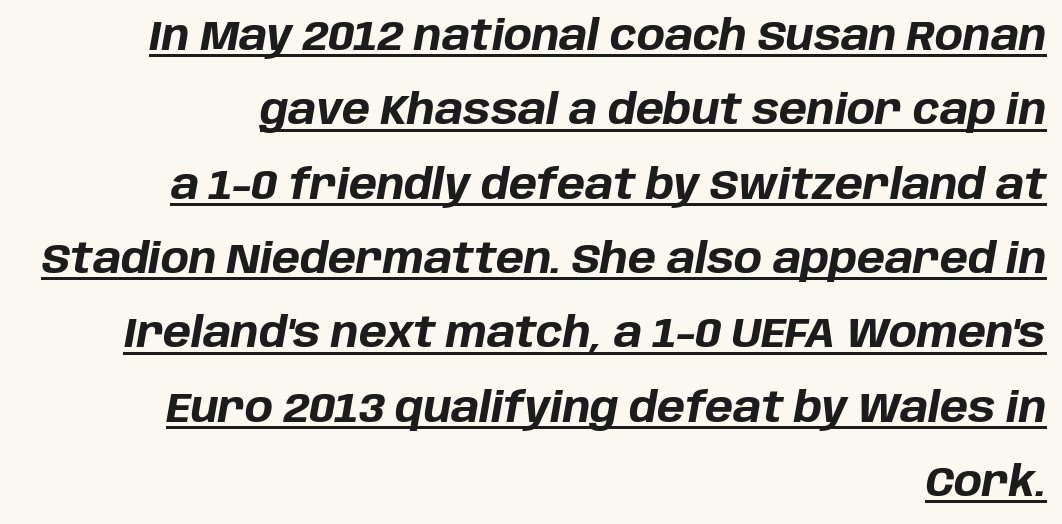
The string is rendered with underlining switched on. Notice how the stems are inclined rather than vertical — that's the hallmark of italics. Which margin do the lines hug? The right one — the left edge is uneven. Honestly, the letter spacing is just normal — you wouldn't notice it.
